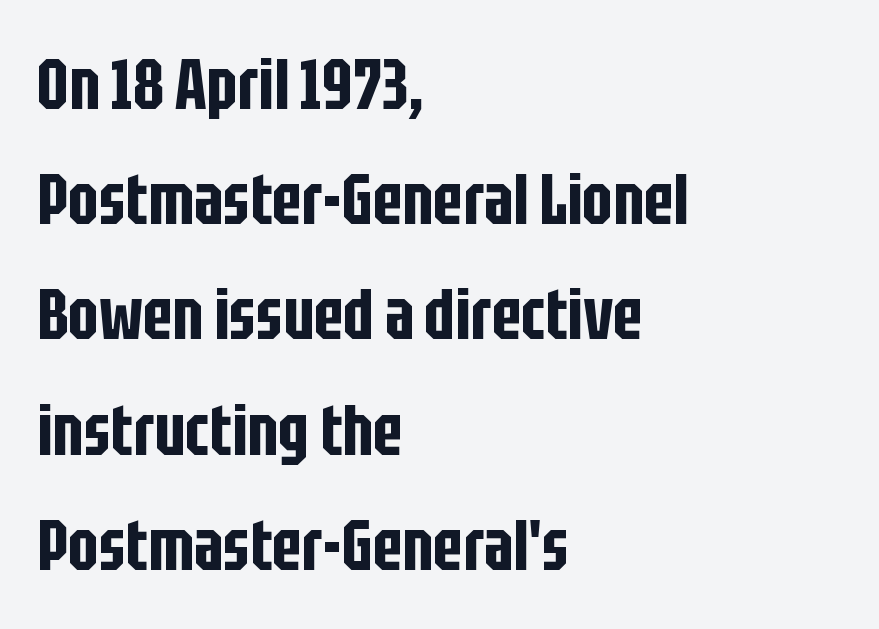
{"serif": "no", "italic": "no", "width": "condensed", "stroke_contrast": "low", "x_height": "large", "monospaced": "no", "underline": "no", "align": "left", "line_spacing": "normal", "line_spacing_ratio": 1.6, "letter_spacing": "normal", "letter_spacing_em": 0.0, "glyph_px": 72}
